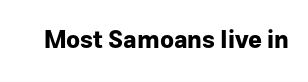
{"italic": "no", "bold": "yes", "underline": "no", "letter_spacing": "normal", "letter_spacing_em": 0.0, "glyph_px": 24}
